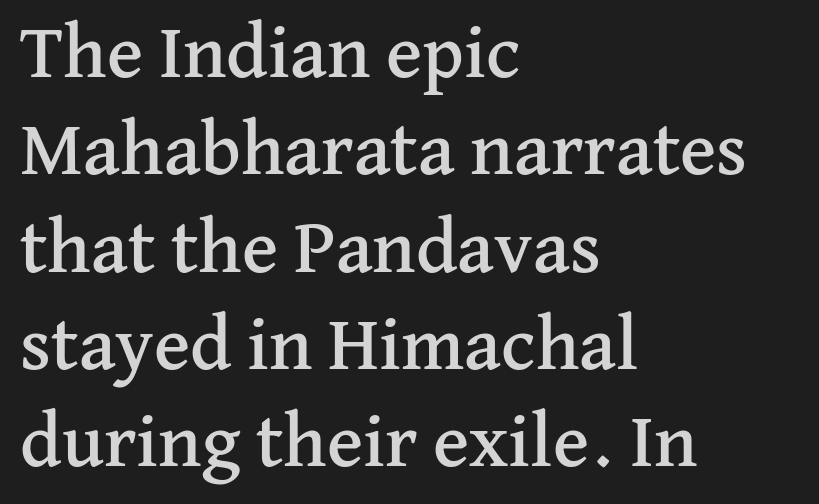
The image shows 76 px serif type, upright; set left-aligned, normal line spacing (1.28x), normal letter spacing, not underlined; medium stroke contrast and a medium x-height.
